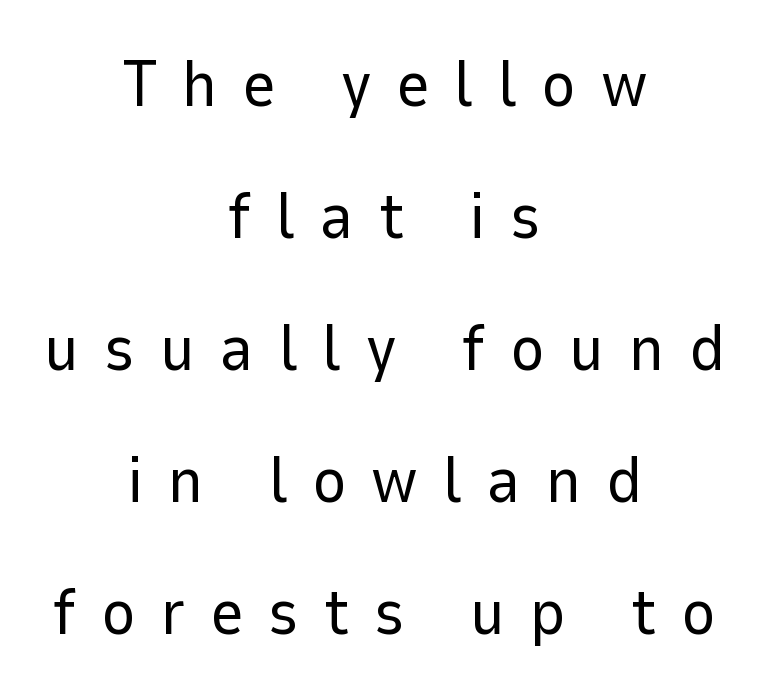
{"serif": "no", "italic": "no", "bold": "no", "weight": "regular", "width": "normal", "stroke_contrast": "low", "x_height": "medium", "monospaced": "no", "underline": "no", "align": "center", "line_spacing": "loose", "line_spacing_ratio": 2.03, "letter_spacing": "wide", "letter_spacing_em": 0.38, "glyph_px": 65}
